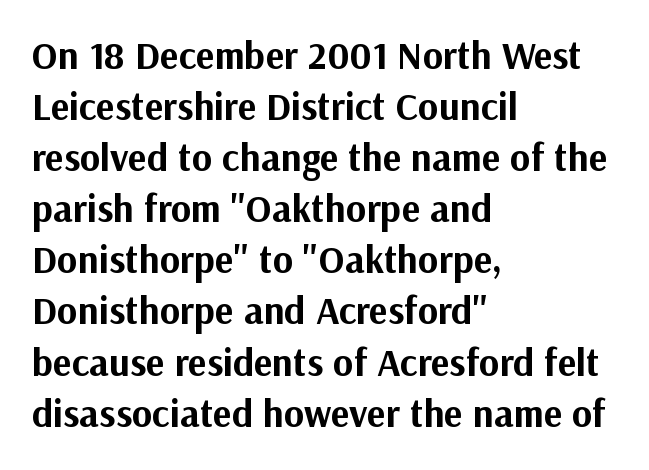
{"serif": "no", "italic": "no", "bold": "yes", "weight": "bold", "width": "normal", "stroke_contrast": "medium", "x_height": "medium", "monospaced": "no", "underline": "no", "align": "left", "line_spacing": "normal", "line_spacing_ratio": 1.31, "letter_spacing": "normal", "letter_spacing_em": 0.0, "glyph_px": 39}
